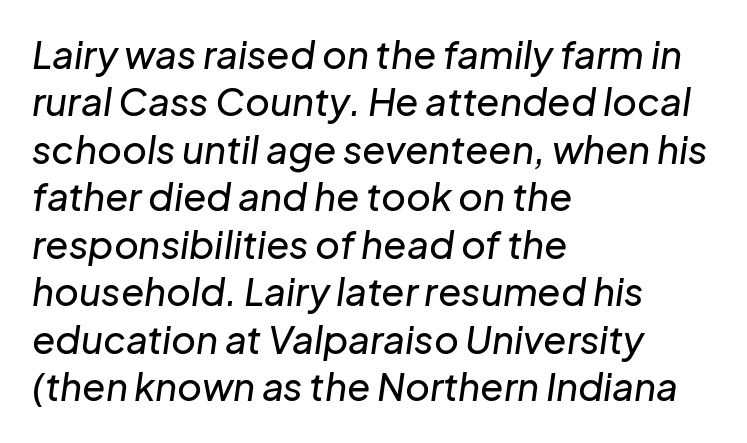
An italicized treatment has been applied to the whole sample. Looks like regular typesetting: each glyph gets only the width it needs. Each row of text sits above clean, open space. These lines sit exactly where default settings would place them. Nobody touched the tracking dial on this one. The compositor pushed each line to the left boundary.
